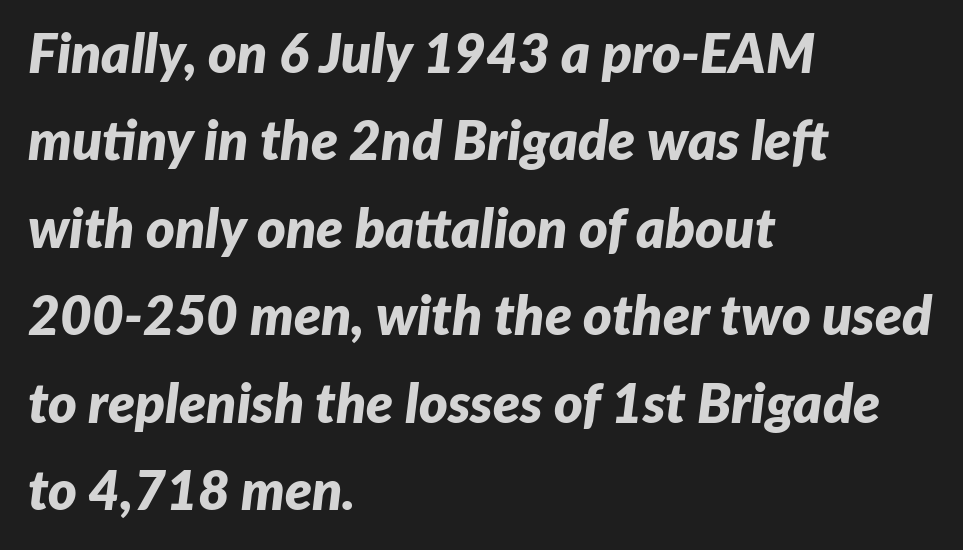
The image shows 55 px bold type, italic (leaning right); set left-aligned, normal line spacing (1.59x), normal letter spacing, not underlined; low stroke contrast and a medium x-height.
